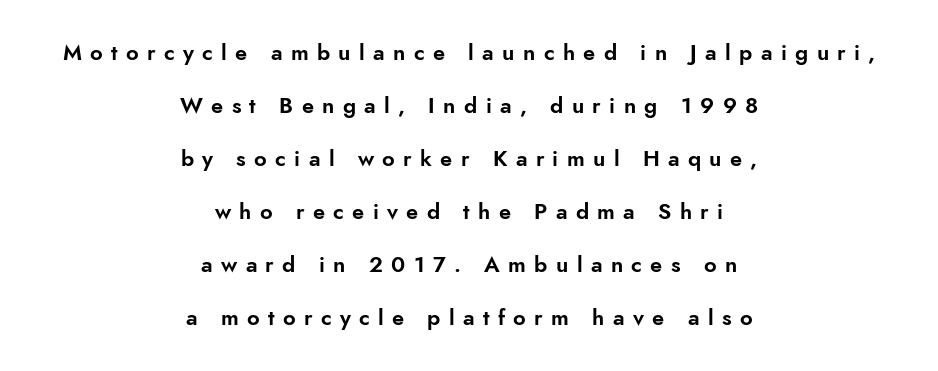
Q: Is the text italic (slanted)? A: No, it is upright.
Q: Is the text underlined? A: No.
Q: How is the paragraph aligned? A: Centered.
Q: Is the spacing between letters normal or unusually wide? A: Unusually wide.
Q: Is the spacing between lines tight, normal or loose? A: Loose.
